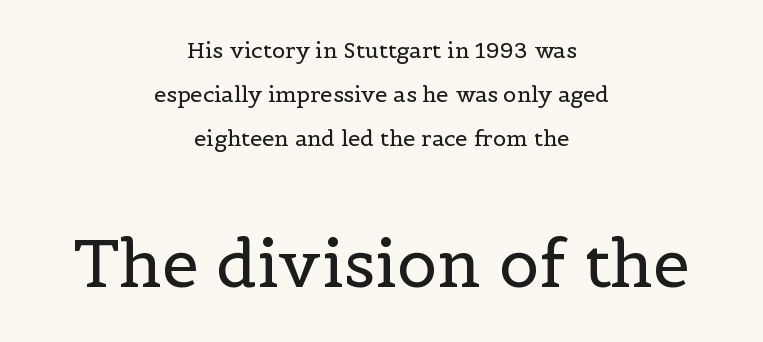
This sample has the flowing, uneven cadence of proportional lettering. The axis of the letterforms is exactly vertical. The type is set solid horizontally, with unmodified tracking. I'd call this a serif setting — the letters wear small feet. The passage shown is not bold in any degree.
